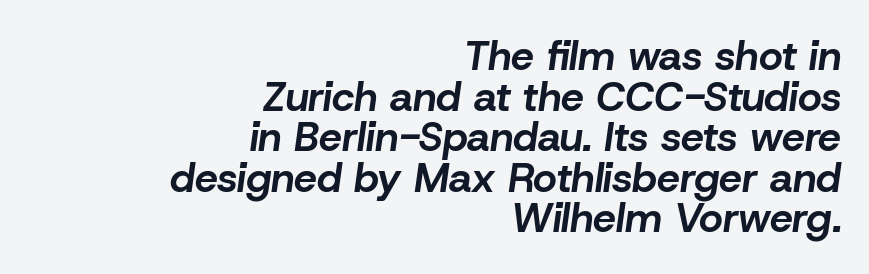
Q: Is the text bold? A: Yes.
Q: Is the text italic (slanted)? A: Yes, it leans right by about 8 degrees.
Q: Is the text underlined? A: No.
Q: How is the paragraph aligned? A: Right-aligned.
Q: Is the spacing between letters normal or unusually wide? A: Normal.
Q: Is the spacing between lines tight, normal or loose? A: Tight.
Q: Width (condensed, normal, or wide)? A: Normal.
Q: Stroke contrast? A: Low.
Q: x-height? A: Medium.
Q: Monospaced? A: No.
